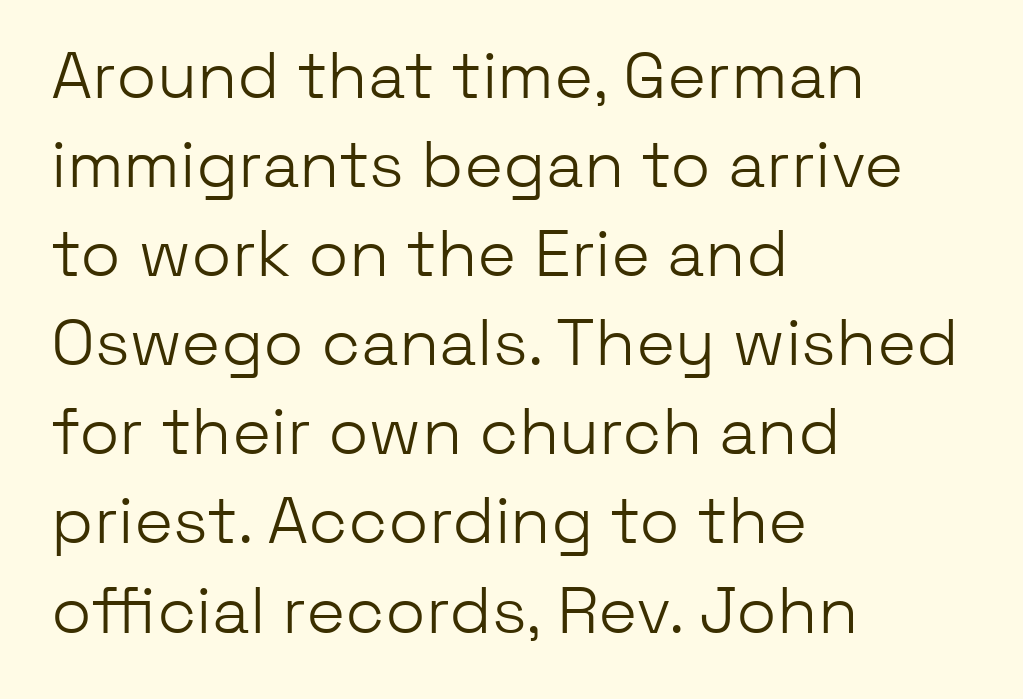
Horizontal bands of white between lines are of average thickness. Inter-character spacing is left at the font's built-in metrics. Grotesque or geometric, the face here clearly has no serifs. The passage shown is not bold in any degree.
